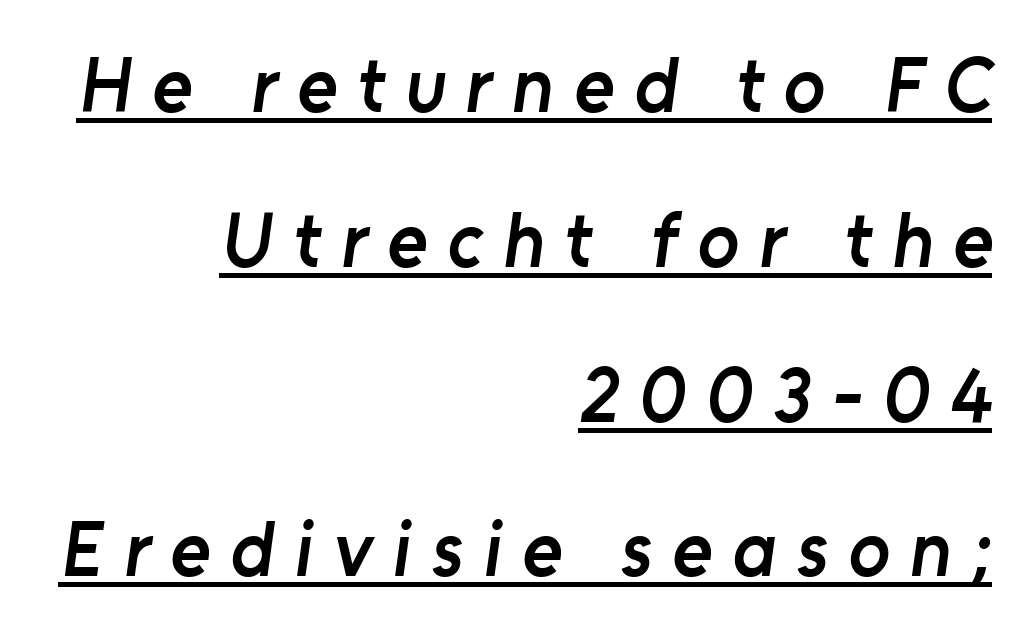
Q: Is the text bold? A: Semi-bold.
Q: Is the typeface a serif or a sans-serif typeface? A: Sans-serif.
Q: Is the text underlined? A: Yes.
Q: How is the paragraph aligned? A: Right-aligned.
Q: Is the spacing between letters normal or unusually wide? A: Unusually wide.
Q: Is the spacing between lines tight, normal or loose? A: Loose.
Q: Width (condensed, normal, or wide)? A: Normal.
Q: Stroke contrast? A: Low.
Q: x-height? A: Medium.
Q: Monospaced? A: No.
